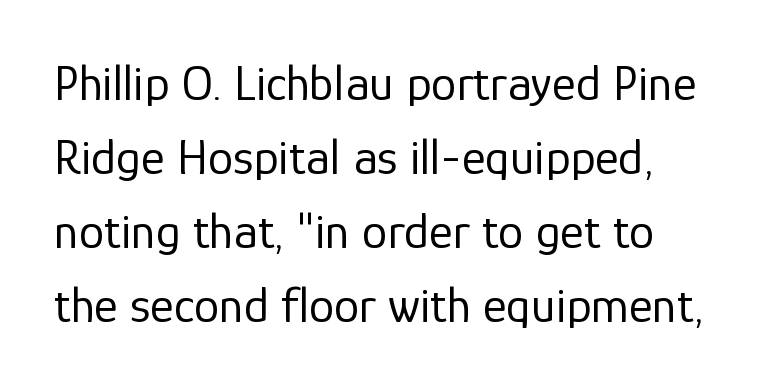
The image shows 51 px regular-weight sans-serif type, upright; set normal line spacing (1.45x), normal letter spacing, not underlined; low stroke contrast and a medium x-height.
